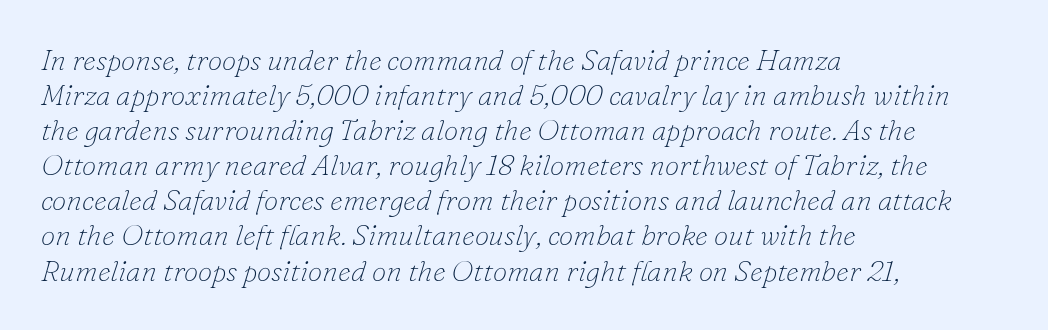
The face used here has a pronounced slope to its letters. Glyph-to-glyph distance matches everyday printed text. Character widths vary here, with narrow letters taking less room than wide ones. The lines are quadded left. Honestly, there is no underline to notice here at all. On a weight scale, this lands at 450 or below.
